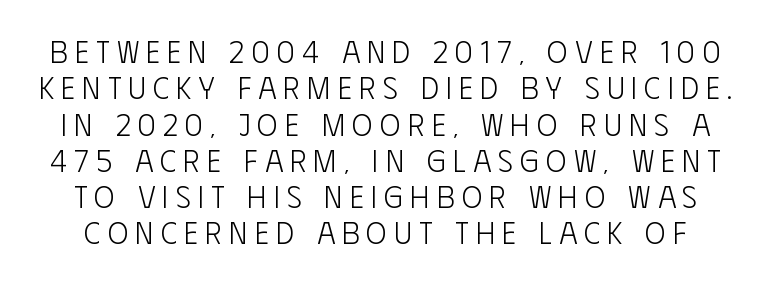
{"serif": "no", "italic": "no", "bold": "no", "weight": "light", "width": "condensed", "stroke_contrast": "low", "x_height": "large", "monospaced": "no", "underline": "no", "line_spacing_ratio": 1.17, "letter_spacing": "wide", "letter_spacing_em": 0.23, "glyph_px": 31}
